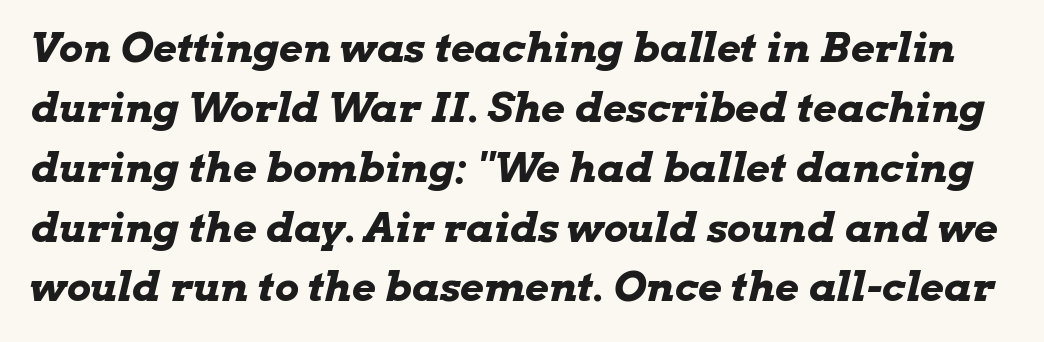
Only glyphs here, with clear space below each row. Does the leading feel generous? No, just average. In terms of posture, this sample is oblique. The letters advance in unequal steps, a hallmark of proportional type. Glyph-to-glyph distance matches everyday printed text. The characters look thick and weighty, a clear bold.
